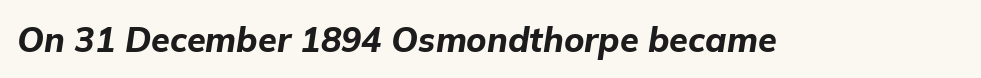
{"italic": "yes", "lean": "right", "slant_degrees": 9, "bold": "yes", "weight": "bold", "width": "normal", "stroke_contrast": "low", "x_height": "medium", "monospaced": "no", "underline": "no", "letter_spacing": "normal", "letter_spacing_em": 0.0, "glyph_px": 34}
